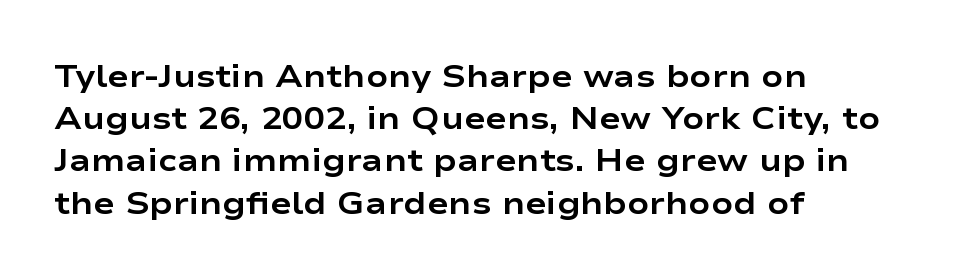
Q: Is the text bold? A: Yes.
Q: Is the text italic (slanted)? A: No, it is upright.
Q: Is the typeface a serif or a sans-serif typeface? A: Sans-serif.
Q: Is the text underlined? A: No.
Q: How is the paragraph aligned? A: Left-aligned.
Q: Is the spacing between letters normal or unusually wide? A: Normal.
Q: Is the spacing between lines tight, normal or loose? A: Normal.
Q: Width (condensed, normal, or wide)? A: Wide.
Q: Stroke contrast? A: Low.
Q: x-height? A: Medium.
Q: Monospaced? A: No.
